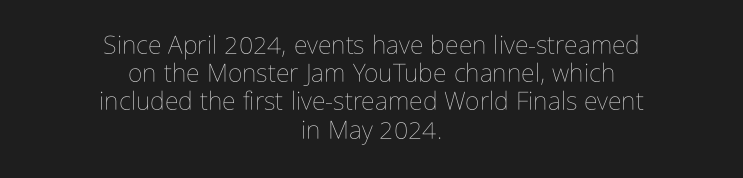
Q: Is the text bold? A: No.
Q: Is the text italic (slanted)? A: No, it is upright.
Q: Is the text underlined? A: No.
Q: How is the paragraph aligned? A: Centered.
Q: Is the spacing between letters normal or unusually wide? A: Normal.
Q: Is the spacing between lines tight, normal or loose? A: Tight.
